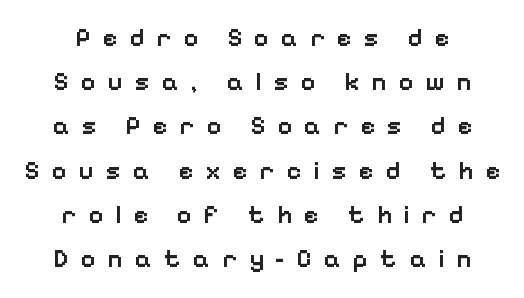
{"italic": "no", "bold": "semi", "underline": "no", "align": "center", "line_spacing_ratio": 1.77, "letter_spacing": "wide", "letter_spacing_em": 0.48, "glyph_px": 25}
